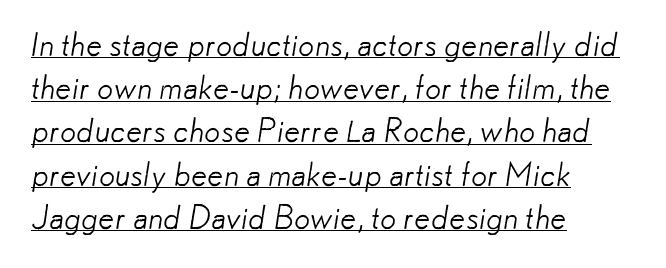
The image shows 32 px light sans-serif type; set left-aligned, normal line spacing (1.35x), normal letter spacing, underlined; low stroke contrast and a small x-height.
